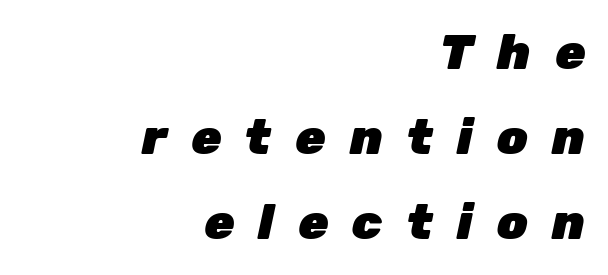
The typesetter chose a ragged-left arrangement here. The face used here is proportionally spaced, like ordinary book or web type. The font's italic variant was chosen for this text. The letters are bold, with thick, heavy strokes.
